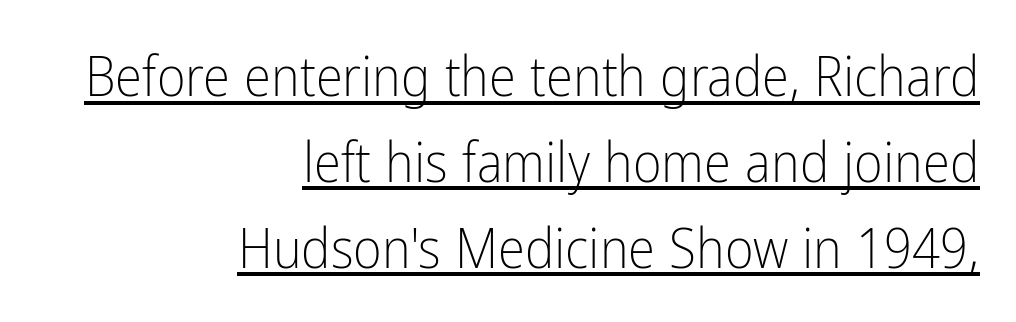
Q: Is the text bold? A: No.
Q: Is the text italic (slanted)? A: No, it is upright.
Q: Is the typeface a serif or a sans-serif typeface? A: Sans-serif.
Q: Is the text underlined? A: Yes.
Q: How is the paragraph aligned? A: Right-aligned.
Q: Is the spacing between letters normal or unusually wide? A: Normal.
Q: Is the spacing between lines tight, normal or loose? A: Normal.
Q: Width (condensed, normal, or wide)? A: Condensed.
Q: Stroke contrast? A: Low.
Q: x-height? A: Medium.
Q: Monospaced? A: No.
